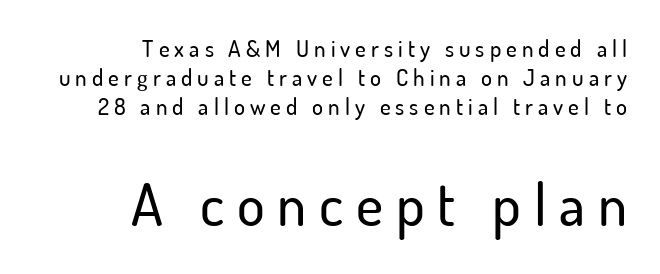
The image shows 58 px sans-serif type, upright; set right-aligned, normal line spacing (1.26x), unusually wide letter spacing (+0.22 em), not underlined; the second (bottom) block is 2.52x larger; low stroke contrast and a small x-height.
